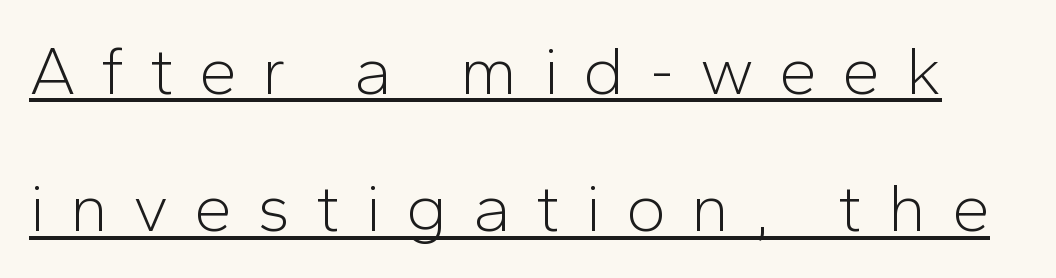
{"serif": "no", "italic": "no", "bold": "no", "weight": "light", "width": "normal", "stroke_contrast": "low", "x_height": "medium", "monospaced": "no", "underline": "yes", "line_spacing": "loose", "line_spacing_ratio": 2.02, "letter_spacing": "wide", "letter_spacing_em": 0.37, "glyph_px": 68}
